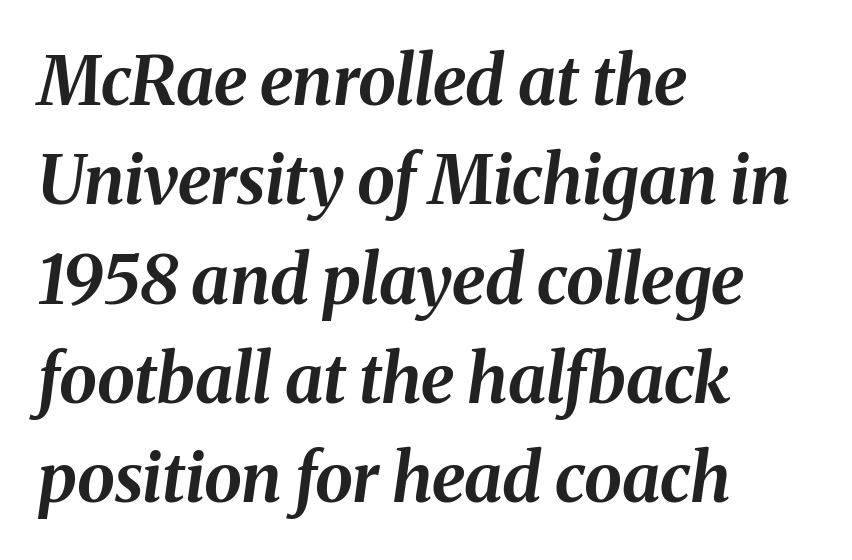
The passage shown stacks its lines at a standard gap. The letters are slanted; this is an italic face. There is no visible air inserted between adjacent glyphs. This sample has the flowing, uneven cadence of proportional lettering. Caption: multi-line text, flush left, ragged right.
